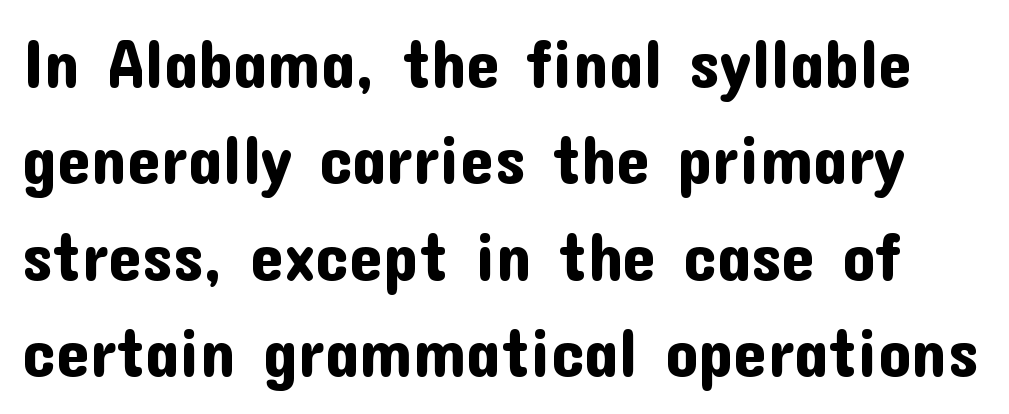
{"serif": "no", "italic": "no", "width": "normal", "stroke_contrast": "low", "x_height": "medium", "monospaced": "no", "underline": "no", "line_spacing": "normal", "line_spacing_ratio": 1.44, "letter_spacing": "normal", "letter_spacing_em": 0.0, "glyph_px": 67}
